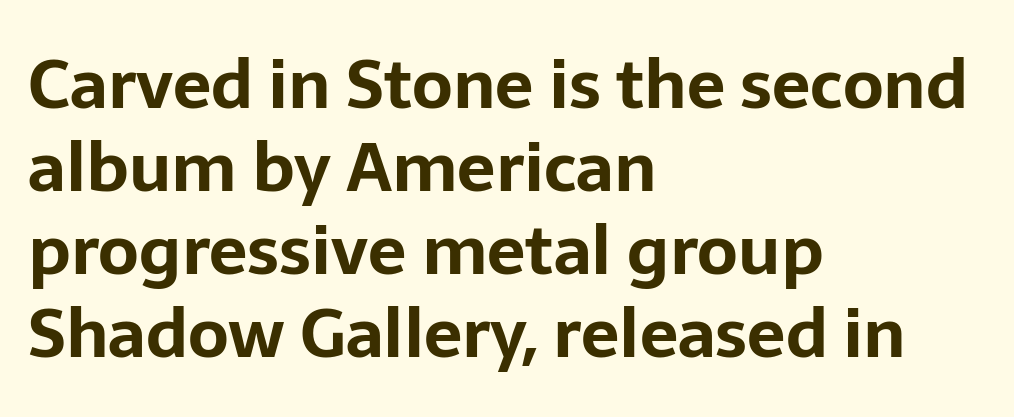
The image shows 68 px bold sans-serif type, upright; set left-aligned, line spacing 1.22x, normal letter spacing, not underlined; low stroke contrast and a medium x-height.
